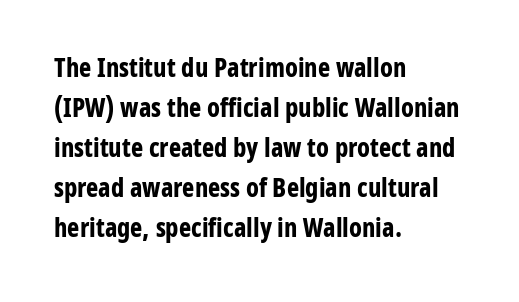
Q: Is the text bold? A: Yes.
Q: Is the text italic (slanted)? A: No, it is upright.
Q: Is the text underlined? A: No.
Q: How is the paragraph aligned? A: Left-aligned.
Q: Is the spacing between letters normal or unusually wide? A: Normal.
Q: Is the spacing between lines tight, normal or loose? A: Normal.
